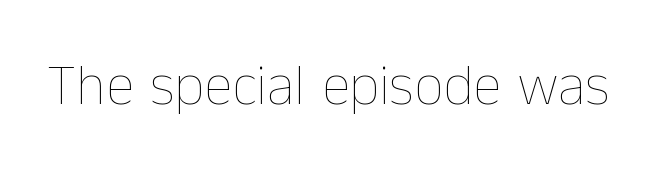
Q: Is the text bold? A: No.
Q: Is the text italic (slanted)? A: No, it is upright.
Q: Is the text underlined? A: No.
Q: Is the spacing between letters normal or unusually wide? A: Normal.
Q: Width (condensed, normal, or wide)? A: Normal.
Q: Stroke contrast? A: Low.
Q: x-height? A: Medium.
Q: Monospaced? A: No.
